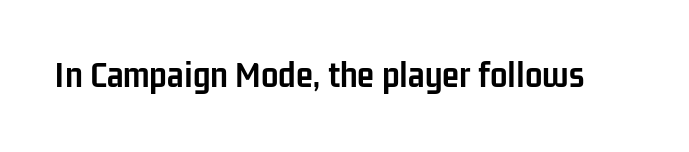
Style check: upright. Think of a printed novel: that variable character pitch is what you see here. A sans-serif font was chosen for this passage. Caption: standard tracking, unaltered. Lines of text with bare space underneath.
